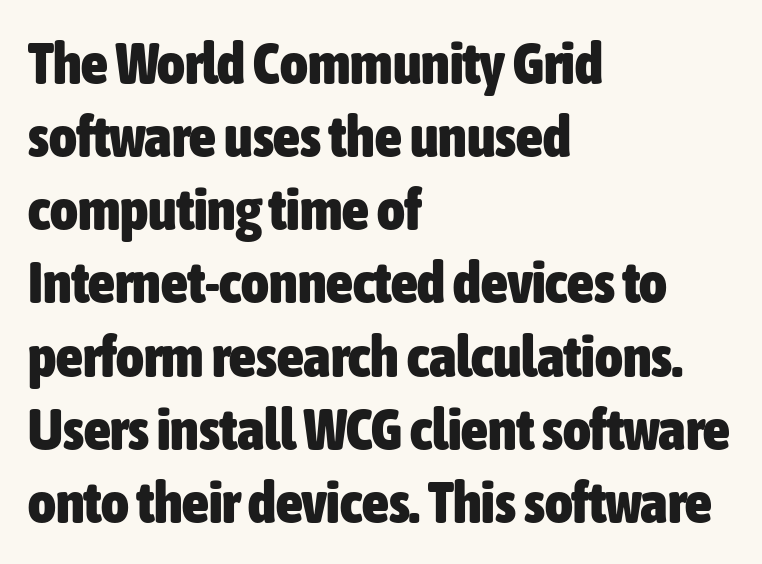
Q: Is the text bold? A: Yes.
Q: Is the text italic (slanted)? A: No, it is upright.
Q: Is the typeface a serif or a sans-serif typeface? A: Sans-serif.
Q: Is the text underlined? A: No.
Q: How is the paragraph aligned? A: Left-aligned.
Q: Is the spacing between letters normal or unusually wide? A: Normal.
Q: Width (condensed, normal, or wide)? A: Condensed.
Q: Stroke contrast? A: Low.
Q: x-height? A: Medium.
Q: Monospaced? A: No.
